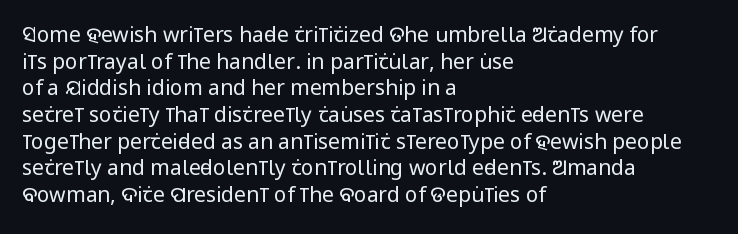
Summary of weight: not heavy and not bold. The vertical gap from one line to the next is medium. The type is set solid horizontally, with unmodified tracking. No italicization has been applied; the sample stays upright. The paragraph shown leans on its left margin. The gap between lines stays unmarked.
